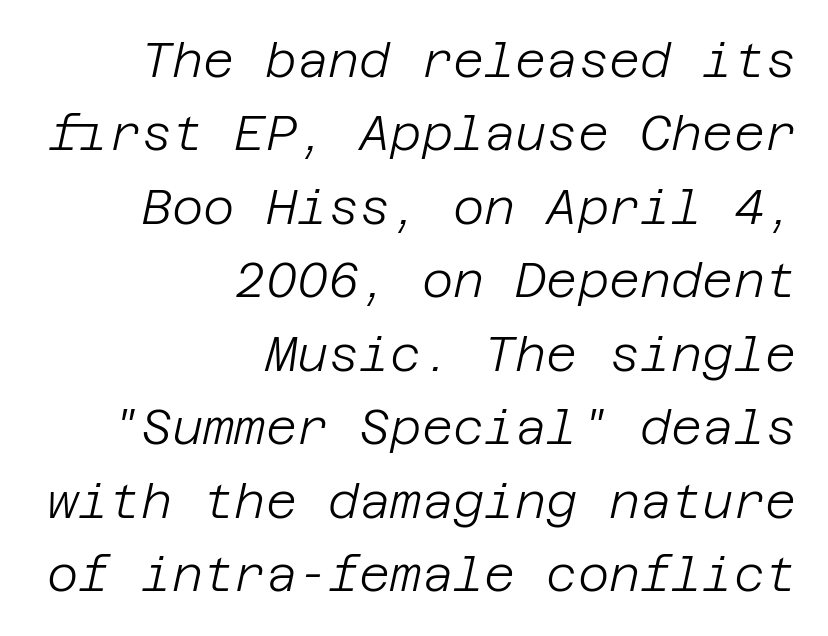
{"italic": "yes", "lean": "right", "slant_degrees": 12, "bold": "no", "weight": "light", "width": "normal", "stroke_contrast": "low", "x_height": "large", "underline": "no", "align": "right", "line_spacing": "normal", "line_spacing_ratio": 1.53, "letter_spacing": "normal", "letter_spacing_em": 0.0, "glyph_px": 48}
